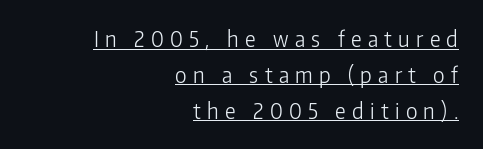
Q: Is the text bold? A: No.
Q: Is the text italic (slanted)? A: No, it is upright.
Q: Is the text underlined? A: Yes.
Q: How is the paragraph aligned? A: Right-aligned.
Q: Is the spacing between letters normal or unusually wide? A: Unusually wide.
